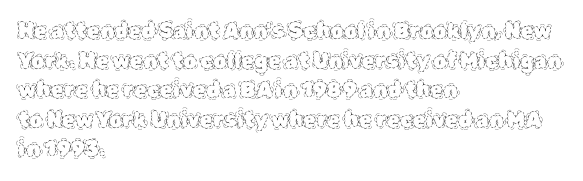
Q: Is the text bold? A: No.
Q: Is the text italic (slanted)? A: No, it is upright.
Q: Is the text underlined? A: No.
Q: How is the paragraph aligned? A: Left-aligned.
Q: Is the spacing between letters normal or unusually wide? A: Normal.
Q: Is the spacing between lines tight, normal or loose? A: Normal.
